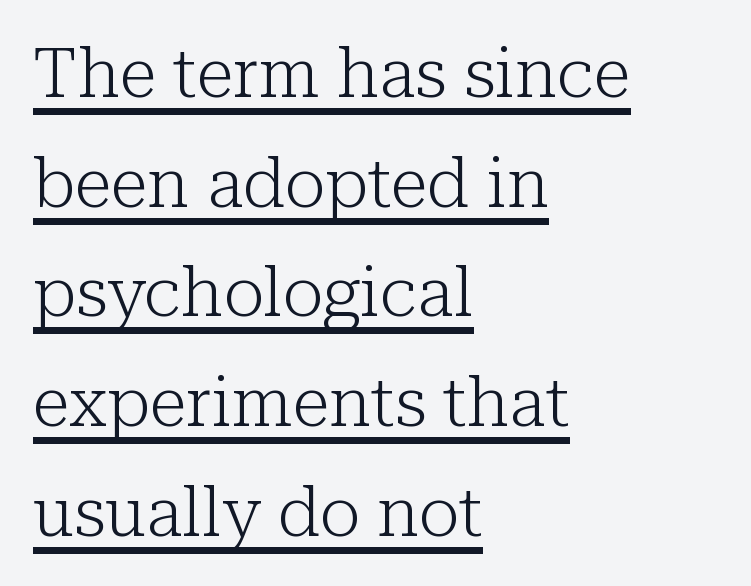
The text block is weighted toward the left margin, trailing off unevenly rightward. This block has exactly the height ordinary leading produces. Think of a printed novel: that variable character pitch is what you see here. The typography opts for an upright posture over an oblique one. Ink coverage per letter is moderate at most.
